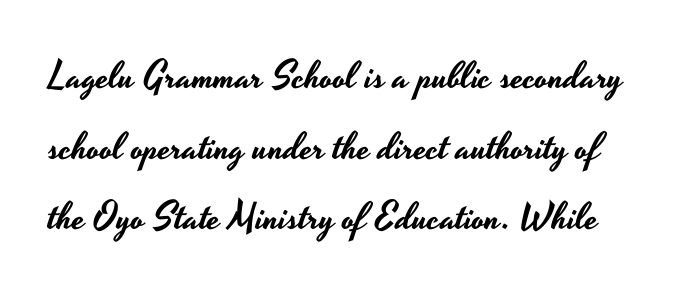
Q: Is the text italic (slanted)? A: Yes.
Q: Is the typeface a serif or a sans-serif typeface? A: Sans-serif.
Q: Is the text underlined? A: No.
Q: Is the spacing between letters normal or unusually wide? A: Normal.
Q: Width (condensed, normal, or wide)? A: Wide.
Q: Stroke contrast? A: Low.
Q: x-height? A: Small.
Q: Monospaced? A: No.
